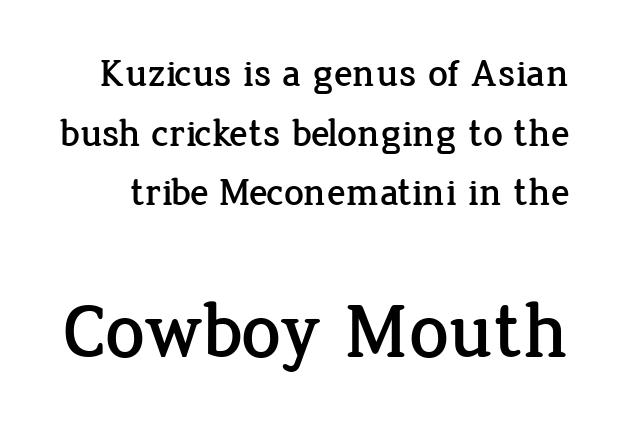
The image shows 78 px serif type, upright; set normal line spacing (1.53x), normal letter spacing, not underlined; the second (bottom) block is 2.0x larger; low stroke contrast and a medium x-height.
